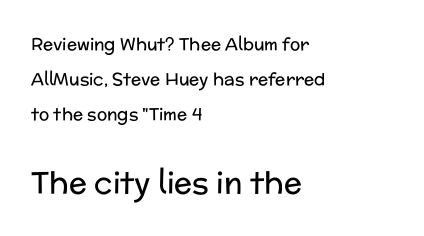
Varying glyph widths throughout — classic text-font behaviour. Ascenders rise straight up at ninety degrees. The block sitting lower on the canvas is the one with enlarged characters. Underlining? Definitely not there. Caption: standard tracking, unaltered.
